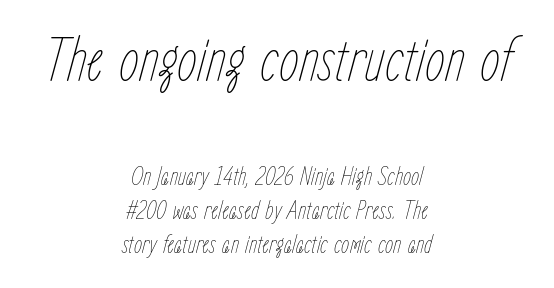
The image shows 64 px thin, condensed type, italic (leaning right); set centered, normal line spacing (1.32x), normal letter spacing, not underlined; the first (top) block is 2.46x larger; low stroke contrast and a medium x-height.
